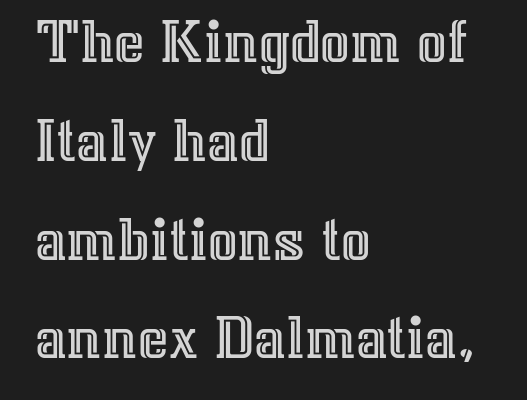
Reading down the block, your eye returns to a fixed left position each line. This rendering features lettering with no underline. Proportional: the letters do not fall into vertical columns. The designer left line spacing at the default. You can tell it's not italic because the verticals are truly vertical. The passage shown has conventional tracking throughout.
